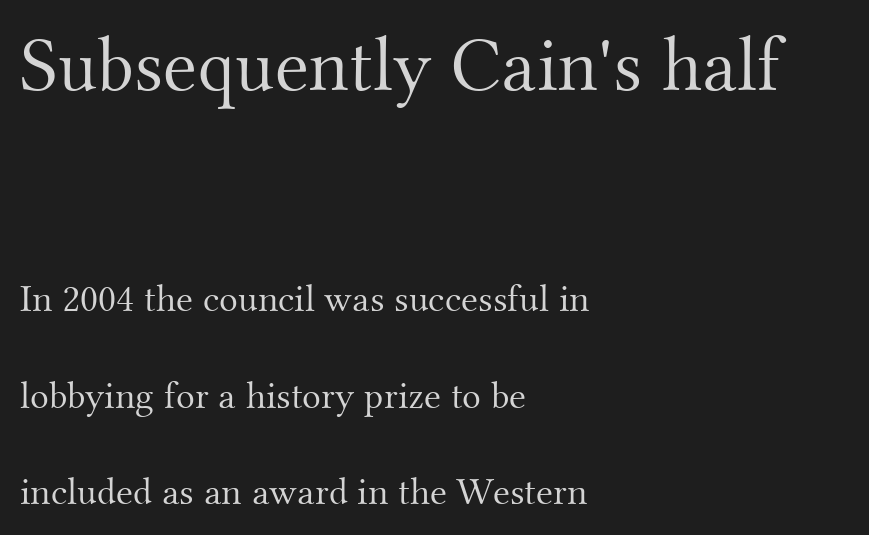
Ascenders rise straight up at ninety degrees. The block sitting higher on the canvas is the one with enlarged characters. Line beginnings align vertically; line endings do not. Interline gaps are noticeably wide in this sample. Serif or sans? Serif — the stroke terminals have little feet. Proportional: the letters do not fall into vertical columns.
